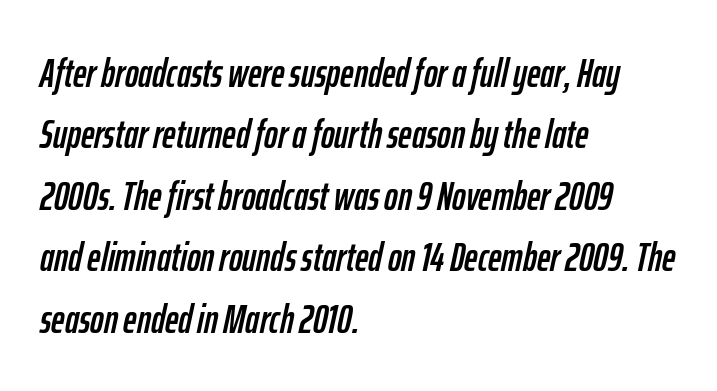
Default kerning and tracking; the words read as compact shapes. Is the type slanted? Yes — the strokes lean at a clear angle. The line-height multiplier appears to be the usual default. This sample has the flowing, uneven cadence of proportional lettering.
